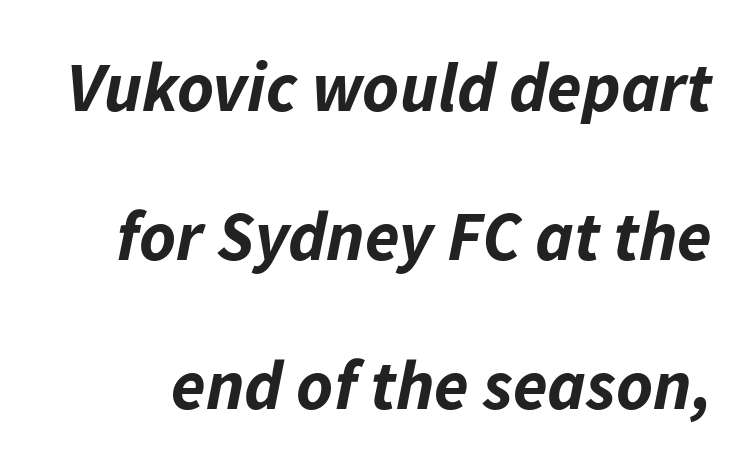
{"italic": "yes", "lean": "right", "slant_degrees": 11, "bold": "yes", "weight": "bold", "width": "normal", "stroke_contrast": "low", "x_height": "medium", "monospaced": "no", "underline": "no", "line_spacing": "loose", "line_spacing_ratio": 2.13, "letter_spacing": "normal", "letter_spacing_em": 0.0, "glyph_px": 70}
